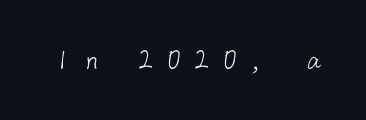
Q: Is the text bold? A: No.
Q: Is the typeface a serif or a sans-serif typeface? A: Sans-serif.
Q: Is the text underlined? A: No.
Q: Is the spacing between letters normal or unusually wide? A: Unusually wide.
Q: Width (condensed, normal, or wide)? A: Normal.
Q: Stroke contrast? A: Low.
Q: x-height? A: Medium.
